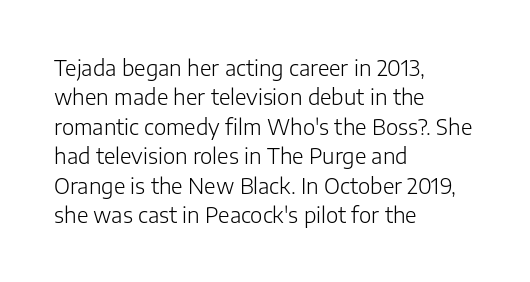
The image shows 21 px text type, upright; set left-aligned, normal line spacing (1.4x), normal letter spacing, not underlined.
